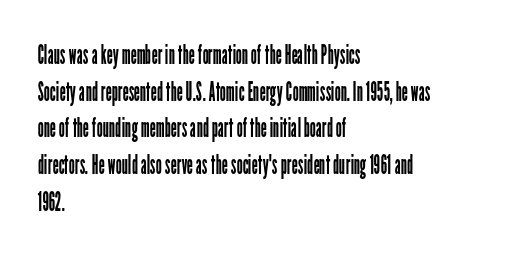
The image shows 27 px text type, upright; set left-aligned, normal line spacing (1.36x), normal letter spacing, not underlined.
